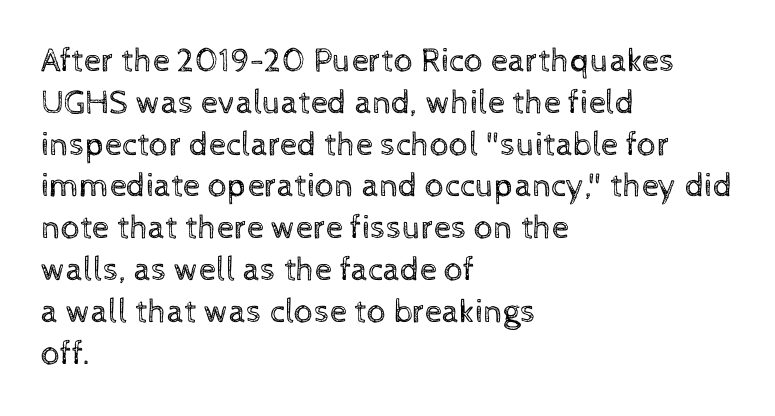
{"italic": "no", "bold": "no", "weight": "regular", "width": "normal", "x_height": "medium", "monospaced": "no", "underline": "no", "align": "left", "line_spacing_ratio": 1.23, "letter_spacing": "normal", "letter_spacing_em": 0.0, "glyph_px": 34}
